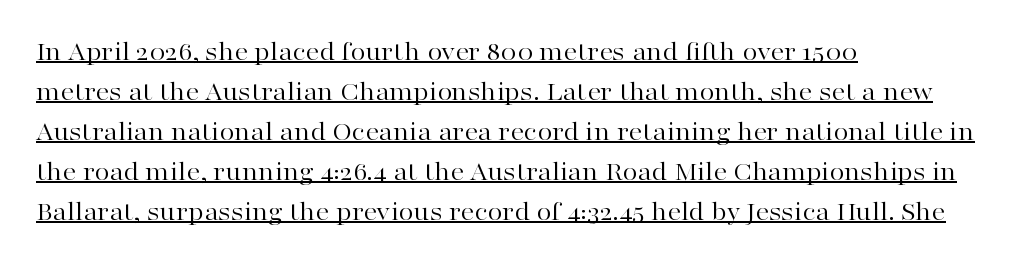
{"italic": "no", "bold": "no", "underline": "yes", "align": "left", "line_spacing": "normal", "line_spacing_ratio": 1.48, "letter_spacing": "normal", "letter_spacing_em": 0.0, "glyph_px": 27}
